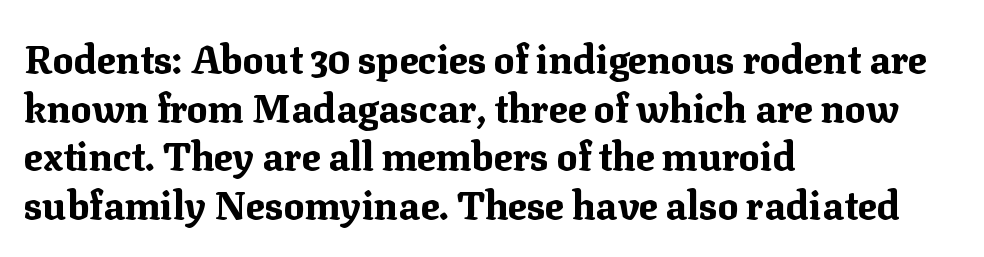
Q: Is the text bold? A: Yes.
Q: Is the text italic (slanted)? A: No, it is upright.
Q: Is the typeface a serif or a sans-serif typeface? A: Serif.
Q: Is the text underlined? A: No.
Q: How is the paragraph aligned? A: Left-aligned.
Q: Is the spacing between letters normal or unusually wide? A: Normal.
Q: Is the spacing between lines tight, normal or loose? A: Normal.
Q: Width (condensed, normal, or wide)? A: Normal.
Q: Stroke contrast? A: Medium.
Q: x-height? A: Medium.
Q: Monospaced? A: No.
